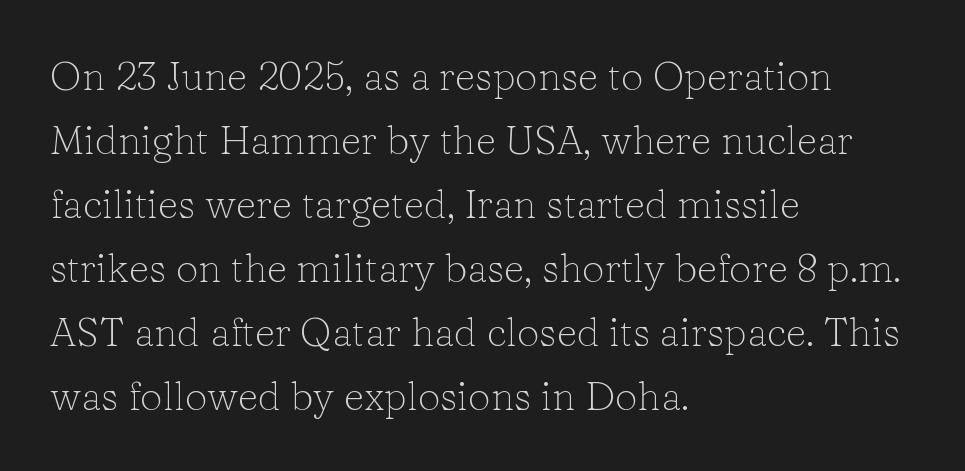
Weight: in the light-to-regular range. Is this a fixed-width face? No — the glyphs have proportional, varying widths. Regarding leading, the lines here are spaced in the standard way. The glyphs are unaccompanied by any horizontal stroke below them.
